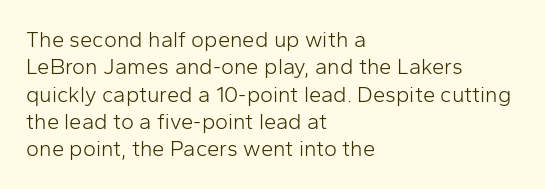
The image shows 22 px text type, upright; set left-aligned, line spacing 1.24x, normal letter spacing, not underlined.
